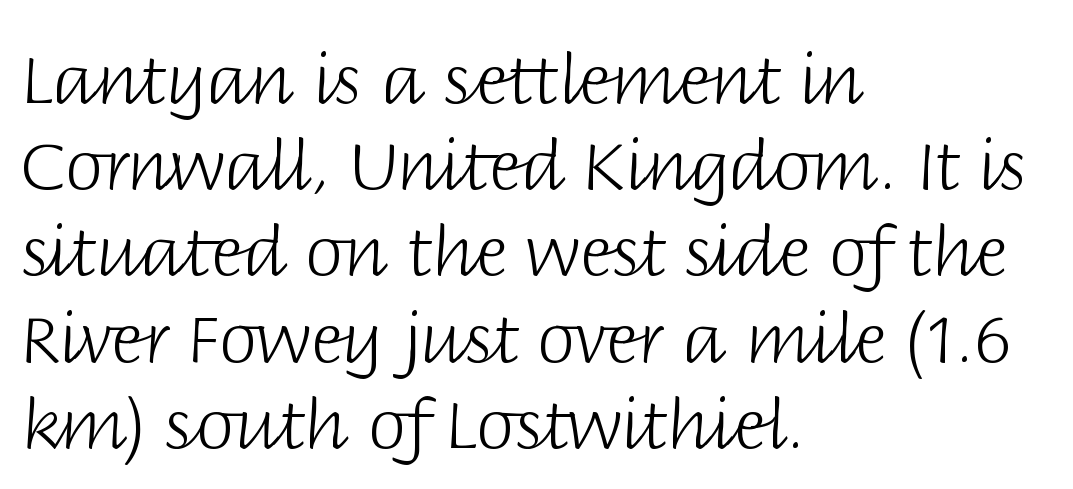
{"serif": "no", "italic": "no", "bold": "no", "weight": "light", "width": "normal", "stroke_contrast": "low", "x_height": "large", "monospaced": "no", "underline": "no", "align": "left", "line_spacing": "normal", "line_spacing_ratio": 1.25, "letter_spacing": "normal", "letter_spacing_em": 0.0, "glyph_px": 69}
